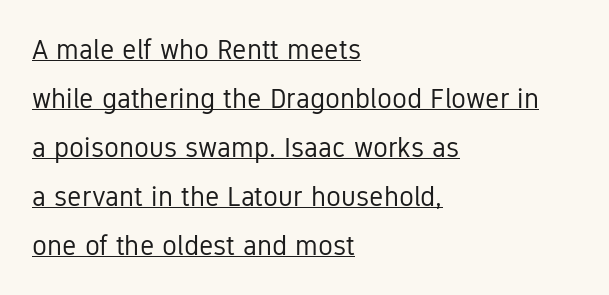
{"serif": "no", "italic": "no", "bold": "no", "weight": "regular", "width": "condensed", "stroke_contrast": "low", "x_height": "medium", "monospaced": "no", "underline": "yes", "align": "left", "line_spacing_ratio": 1.75, "letter_spacing": "normal", "letter_spacing_em": 0.0, "glyph_px": 28}
